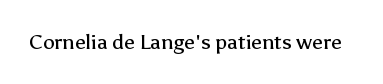
{"italic": "no", "bold": "no", "underline": "no", "letter_spacing": "normal", "letter_spacing_em": 0.0, "glyph_px": 21}
